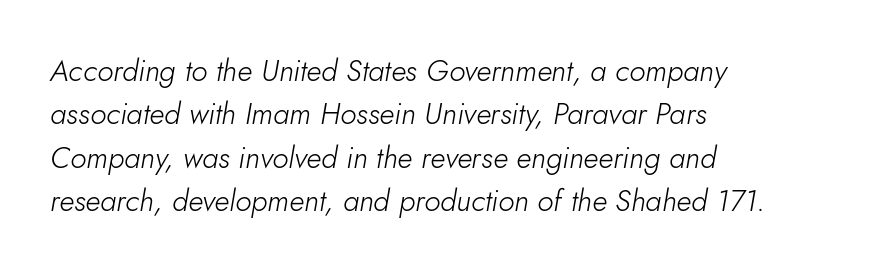
{"italic": "yes", "lean": "right", "slant_degrees": 10, "bold": "no", "weight": "light", "width": "normal", "stroke_contrast": "low", "x_height": "small", "monospaced": "no", "underline": "no", "align": "left", "line_spacing": "normal", "line_spacing_ratio": 1.45, "letter_spacing": "normal", "letter_spacing_em": 0.0, "glyph_px": 30}
